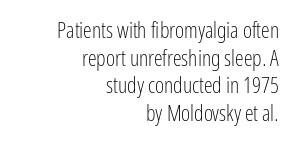
Q: Is the text bold? A: No.
Q: Is the text italic (slanted)? A: No, it is upright.
Q: Is the text underlined? A: No.
Q: How is the paragraph aligned? A: Right-aligned.
Q: Is the spacing between letters normal or unusually wide? A: Normal.
Q: Is the spacing between lines tight, normal or loose? A: Normal.
